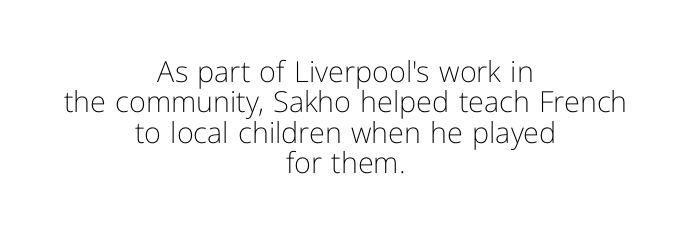
{"serif": "no", "italic": "no", "bold": "no", "weight": "light", "width": "normal", "stroke_contrast": "low", "x_height": "medium", "monospaced": "no", "underline": "no", "align": "center", "line_spacing": "tight", "line_spacing_ratio": 1.05, "letter_spacing": "normal", "letter_spacing_em": 0.0, "glyph_px": 29}
